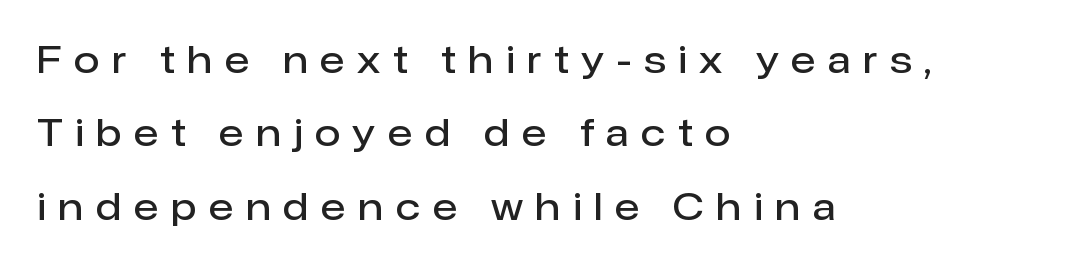
Q: Is the text bold? A: Semi-bold.
Q: Is the text italic (slanted)? A: No, it is upright.
Q: Is the typeface a serif or a sans-serif typeface? A: Sans-serif.
Q: Is the text underlined? A: No.
Q: How is the paragraph aligned? A: Left-aligned.
Q: Is the spacing between letters normal or unusually wide? A: Unusually wide.
Q: Is the spacing between lines tight, normal or loose? A: Loose.
Q: Width (condensed, normal, or wide)? A: Normal.
Q: Stroke contrast? A: Low.
Q: x-height? A: Medium.
Q: Monospaced? A: No.
